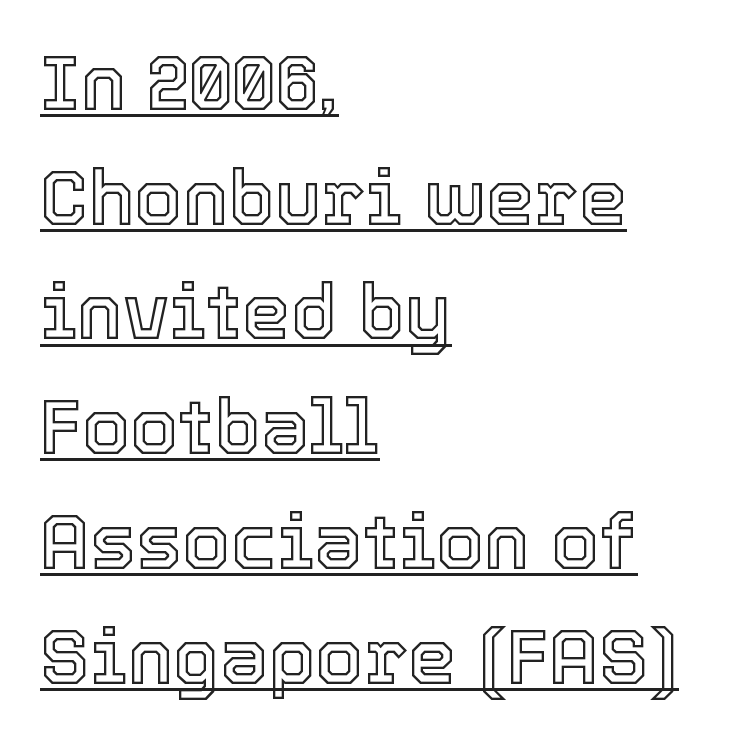
{"italic": "no", "width": "normal", "x_height": "medium", "monospaced": "no", "underline": "yes", "align": "left", "line_spacing": "normal", "line_spacing_ratio": 1.49, "letter_spacing": "normal", "letter_spacing_em": 0.0, "glyph_px": 77}
